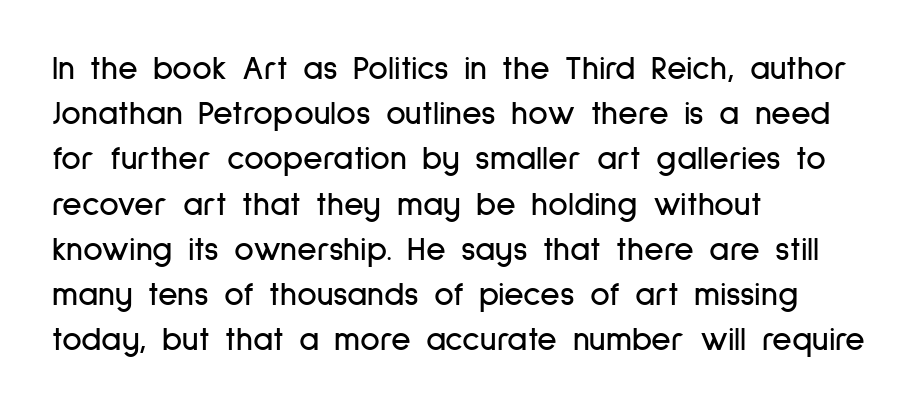
Rows of type keep a routine distance in the vertical direction. Style check: upright. I'd call this a sans setting — the letters go barefoot. How are the letters spaced? Ordinarily, with no added tracking.
